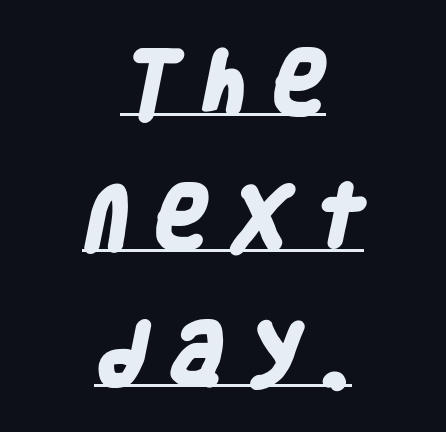
The image shows 68 px heavy, condensed sans-serif type; set centered, loose line spacing (1.99x), unusually wide letter spacing (+0.32 em), underlined; low stroke contrast and a large x-height.
